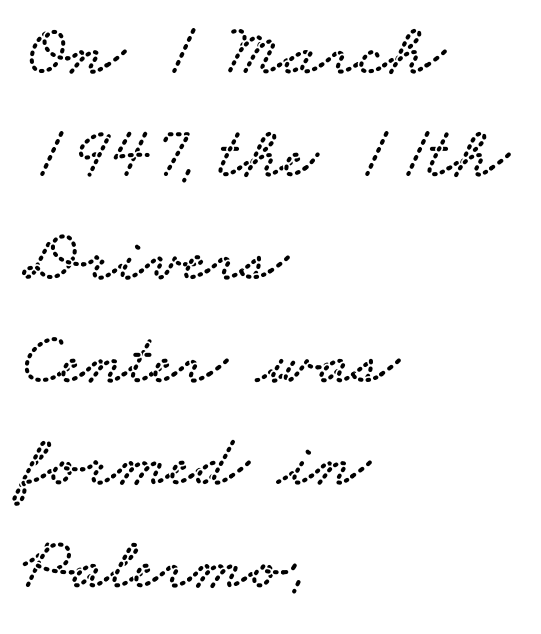
Q: Is the typeface a serif or a sans-serif typeface? A: Serif.
Q: Is the text underlined? A: No.
Q: How is the paragraph aligned? A: Left-aligned.
Q: Is the spacing between letters normal or unusually wide? A: Normal.
Q: Is the spacing between lines tight, normal or loose? A: Normal.
Q: Width (condensed, normal, or wide)? A: Wide.
Q: Stroke contrast? A: Low.
Q: x-height? A: Small.
Q: Monospaced? A: No.
